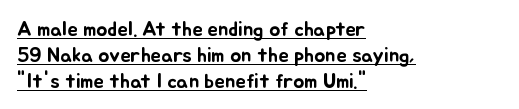
A student would call this left alignment; a typographer would say flush left, rag right. A typographer would call this underscored text. Does the lettering tilt? It doesn't — this is upright. The passage shown has conventional tracking throughout.
